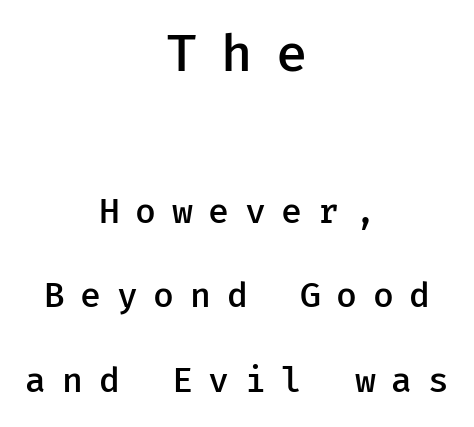
The image shows 51 px semibold sans-serif type, upright; set centered, loose line spacing (2.49x), unusually wide letter spacing (+0.46 em), not underlined; the first (top) block is 1.5x larger; low stroke contrast and a medium x-height.
